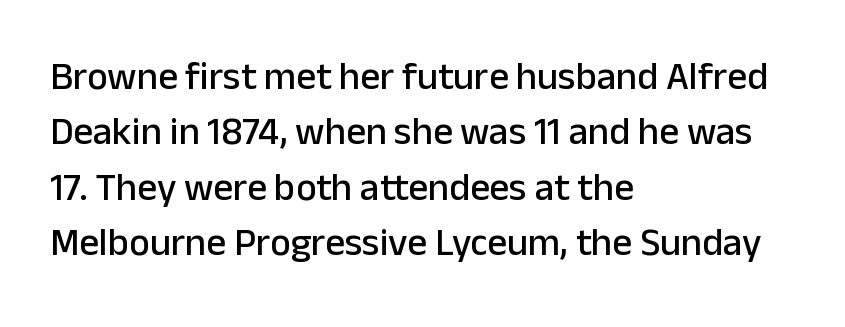
Q: Is the text italic (slanted)? A: No, it is upright.
Q: Is the typeface a serif or a sans-serif typeface? A: Sans-serif.
Q: Is the text underlined? A: No.
Q: How is the paragraph aligned? A: Left-aligned.
Q: Is the spacing between letters normal or unusually wide? A: Normal.
Q: Is the spacing between lines tight, normal or loose? A: Normal.
Q: Width (condensed, normal, or wide)? A: Normal.
Q: Stroke contrast? A: Low.
Q: x-height? A: Medium.
Q: Monospaced? A: No.
